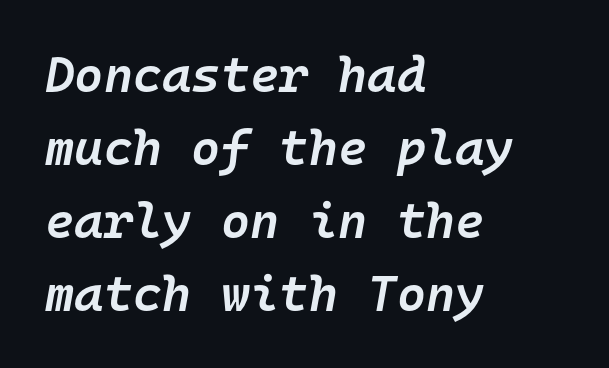
Q: Is the text bold? A: Semi-bold.
Q: Is the text italic (slanted)? A: Yes, it leans right by about 10 degrees.
Q: Is the text underlined? A: No.
Q: How is the paragraph aligned? A: Left-aligned.
Q: Is the spacing between letters normal or unusually wide? A: Normal.
Q: Is the spacing between lines tight, normal or loose? A: Normal.
Q: Width (condensed, normal, or wide)? A: Normal.
Q: Stroke contrast? A: Low.
Q: x-height? A: Medium.
Q: Monospaced? A: Yes.
